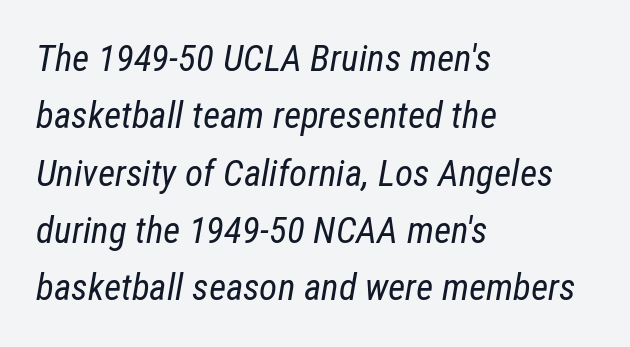
Each letter keeps its own natural width here, so spacing adapts to shape. Each new line begins a customary step beneath the previous one. The whole block is typeset with a tilt. Any mark beneath the type? The region is blank.
